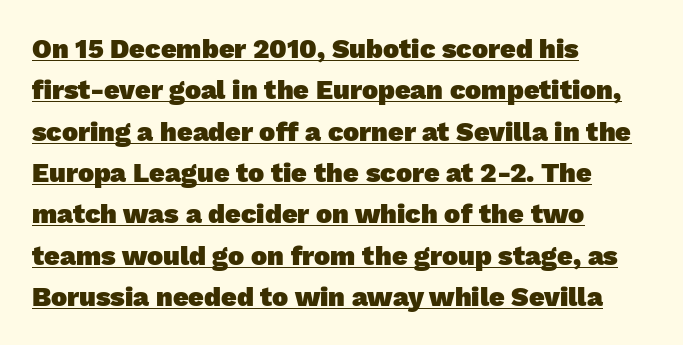
{"bold": "yes", "underline": "yes", "align": "left", "line_spacing": "normal", "line_spacing_ratio": 1.53, "letter_spacing": "normal", "letter_spacing_em": 0.0, "glyph_px": 27}
